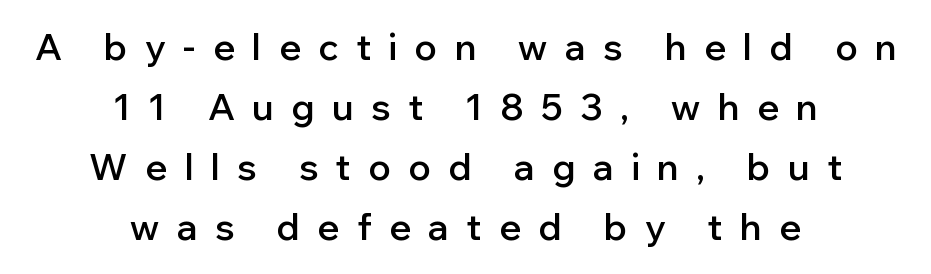
Q: Is the text bold? A: Semi-bold.
Q: Is the text italic (slanted)? A: No, it is upright.
Q: Is the typeface a serif or a sans-serif typeface? A: Sans-serif.
Q: Is the text underlined? A: No.
Q: How is the paragraph aligned? A: Centered.
Q: Is the spacing between letters normal or unusually wide? A: Unusually wide.
Q: Is the spacing between lines tight, normal or loose? A: Normal.
Q: Width (condensed, normal, or wide)? A: Normal.
Q: Stroke contrast? A: Low.
Q: x-height? A: Medium.
Q: Monospaced? A: No.
